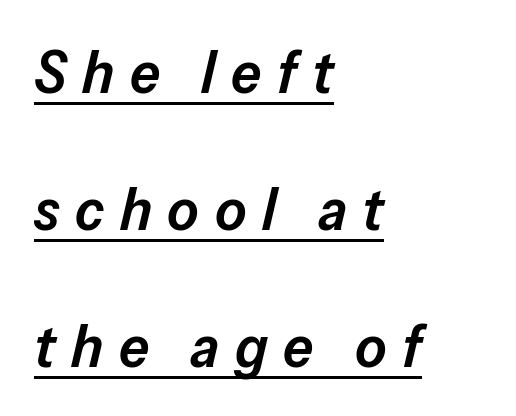
Q: Is the text bold? A: Semi-bold.
Q: Is the text italic (slanted)? A: Yes, it leans right by about 13 degrees.
Q: Is the text underlined? A: Yes.
Q: How is the paragraph aligned? A: Left-aligned.
Q: Is the spacing between letters normal or unusually wide? A: Unusually wide.
Q: Is the spacing between lines tight, normal or loose? A: Loose.
Q: Width (condensed, normal, or wide)? A: Normal.
Q: Stroke contrast? A: Low.
Q: x-height? A: Medium.
Q: Monospaced? A: No.
